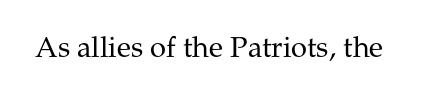
Quick note: underline off. The rendering keeps characters at their native spacing. Weight: not bold — regular or lighter. A typesetter would label this face a serif. Quick note: not italic, upright. Note the varied advance widths — an 'i' is clearly narrower than an 'm'.
